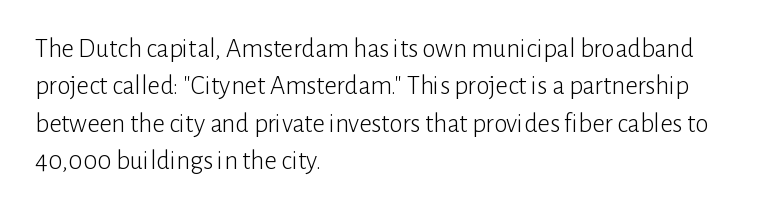
The image shows 27 px text type, upright; set left-aligned, normal line spacing (1.38x), normal letter spacing, not underlined.
